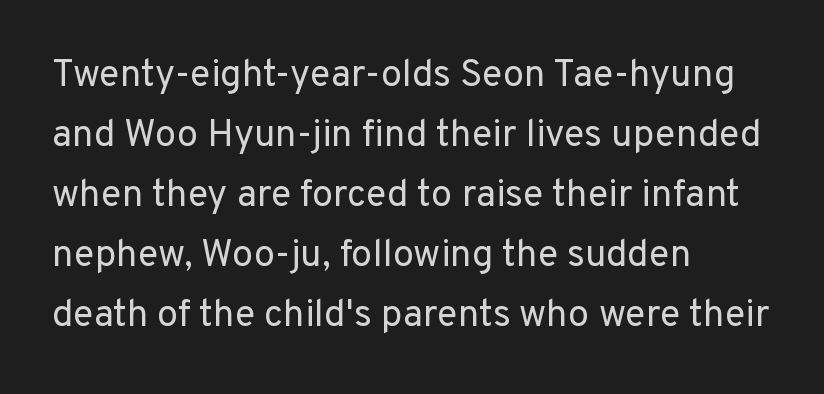
Q: Is the text bold? A: No.
Q: Is the text italic (slanted)? A: No, it is upright.
Q: Is the typeface a serif or a sans-serif typeface? A: Sans-serif.
Q: Is the text underlined? A: No.
Q: How is the paragraph aligned? A: Left-aligned.
Q: Is the spacing between letters normal or unusually wide? A: Normal.
Q: Is the spacing between lines tight, normal or loose? A: Normal.
Q: Width (condensed, normal, or wide)? A: Normal.
Q: Stroke contrast? A: Low.
Q: x-height? A: Medium.
Q: Monospaced? A: No.
